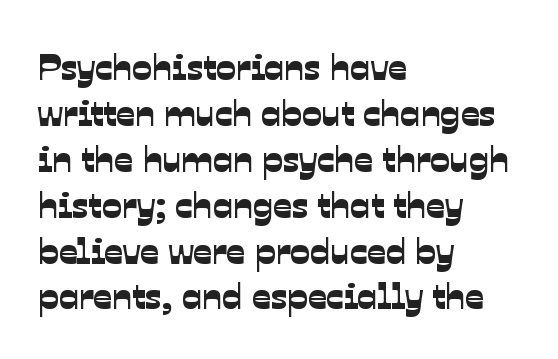
{"serif": "no", "width": "normal", "stroke_contrast": "low", "x_height": "medium", "monospaced": "no", "underline": "no", "align": "left", "line_spacing_ratio": 1.24, "letter_spacing": "normal", "letter_spacing_em": 0.0, "glyph_px": 37}
